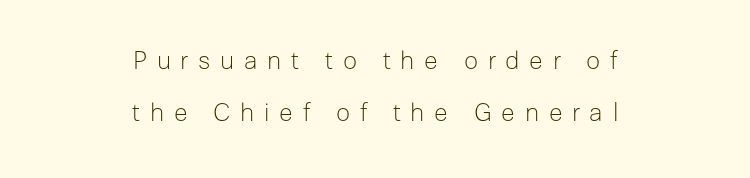
The image shows 25 px text type, upright; set centered, loose line spacing (2.08x), unusually wide letter spacing (+0.39 em), not underlined.
